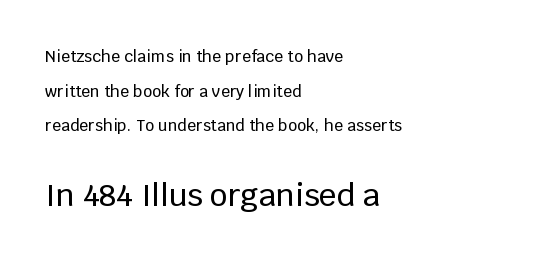
{"serif": "no", "italic": "no", "width": "normal", "stroke_contrast": "low", "x_height": "large", "monospaced": "no", "underline": "no", "align": "left", "line_spacing": "loose", "line_spacing_ratio": 2.17, "letter_spacing": "normal", "letter_spacing_em": 0.0, "larger_block": "second", "size_ratio": 1.94, "glyph_px": 31}
